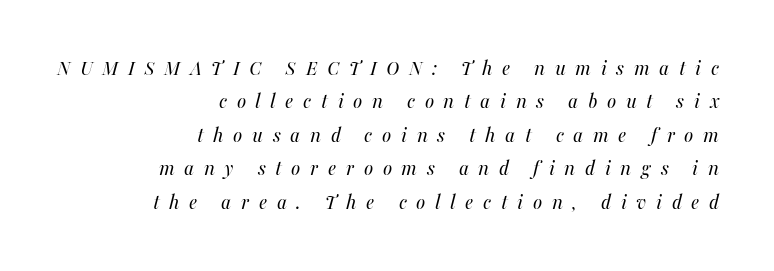
Ink coverage per letter is moderate at most. Anything drawn beneath the words? Only blank space. A typesetter would call this leading conventional body-copy spacing. Slanted lettering throughout.
